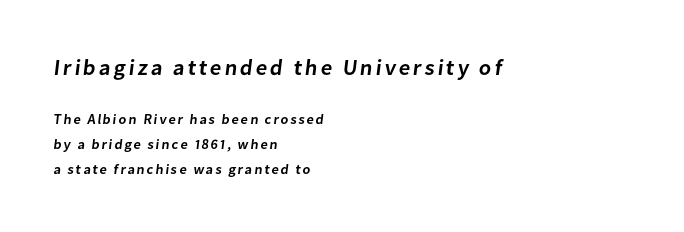
Q: Is the text bold? A: Semi-bold.
Q: Is the text underlined? A: No.
Q: How is the paragraph aligned? A: Left-aligned.
Q: Which block of text is set in a larger size, the first (top) or the second (bottom)? A: The first (top) one.
